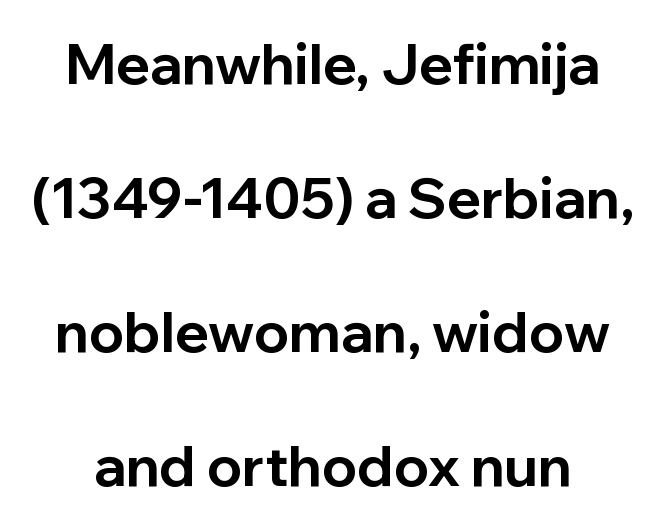
The image shows 56 px bold sans-serif type, upright; set loose line spacing (2.39x), normal letter spacing, not underlined; low stroke contrast and a medium x-height.
